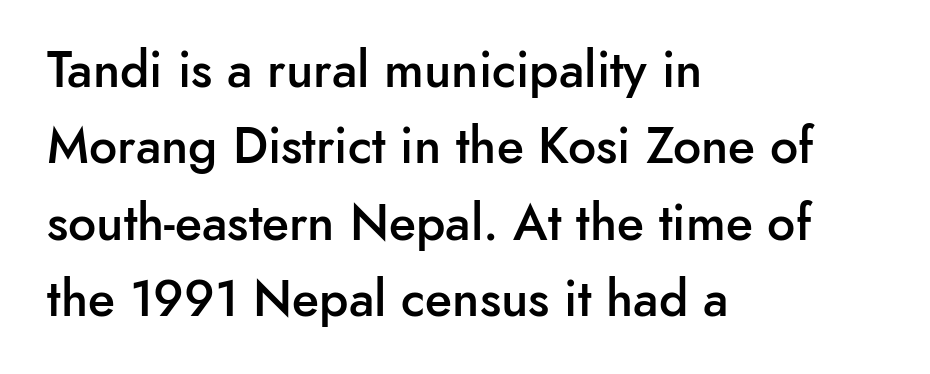
Looks like regular typesetting: each glyph gets only the width it needs. Summary of vertical rhythm: regular, with standard interline spacing. Line beginnings align vertically; line endings do not. Typesetter's note: demi weight, one step under bold. Serif or sans? Sans — the stroke terminals are bare. The horizontal fit of the characters is conventional and even.
